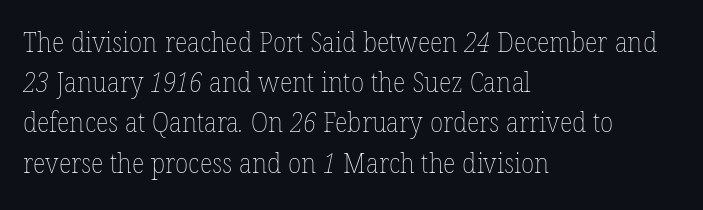
Q: Is the text bold? A: No.
Q: Is the text underlined? A: No.
Q: How is the paragraph aligned? A: Left-aligned.
Q: Is the spacing between letters normal or unusually wide? A: Normal.
Q: Is the spacing between lines tight, normal or loose? A: Normal.
